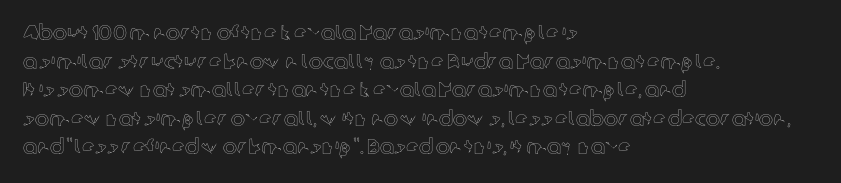
The rendering keeps characters at their native spacing. Does the lettering tilt? It doesn't — this is upright. Descender tails drop into unmarked territory. The lines sit at an ordinary, default distance from one another. One-word summary of the alignment: left.
